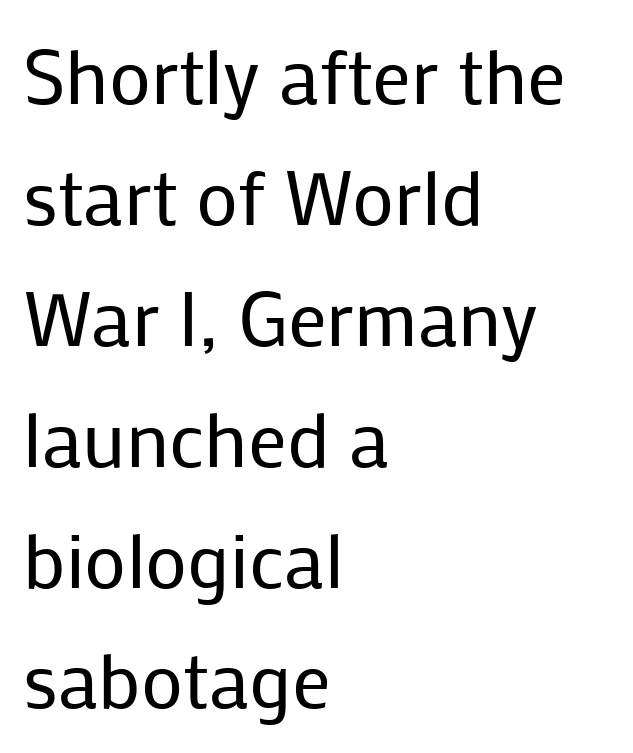
The image shows 77 px regular-weight sans-serif type, upright; set left-aligned, normal line spacing (1.57x), normal letter spacing, not underlined; low stroke contrast and a medium x-height.
